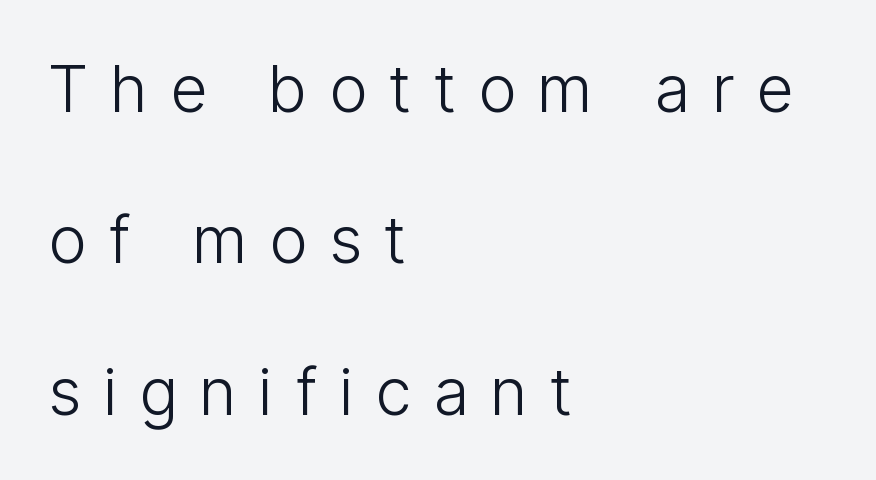
{"serif": "no", "italic": "no", "bold": "no", "weight": "light", "width": "condensed", "stroke_contrast": "low", "x_height": "medium", "monospaced": "no", "underline": "no", "align": "left", "line_spacing": "loose", "line_spacing_ratio": 2.33, "letter_spacing": "wide", "letter_spacing_em": 0.36, "glyph_px": 65}
